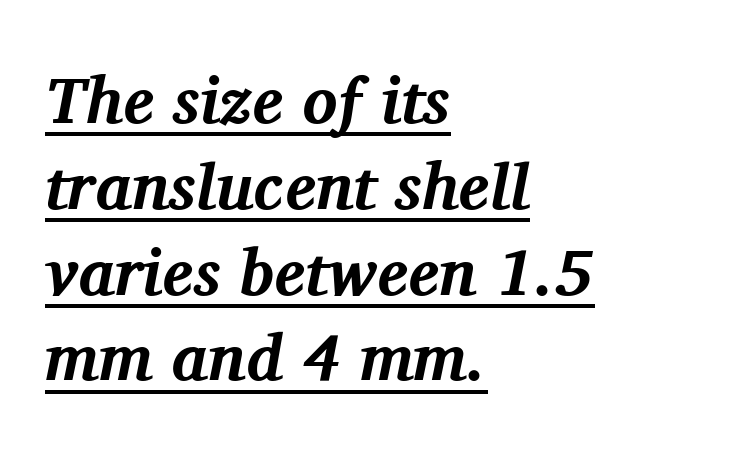
The image shows 65 px bold serif type, italic (leaning right); set left-aligned, normal line spacing (1.32x), normal letter spacing, underlined; medium stroke contrast and a medium x-height.
